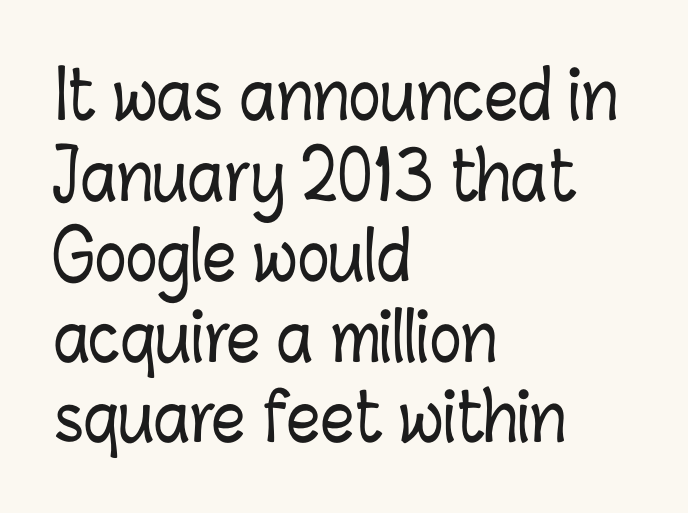
Q: Is the text italic (slanted)? A: No, it is upright.
Q: Is the text underlined? A: No.
Q: How is the paragraph aligned? A: Left-aligned.
Q: Is the spacing between letters normal or unusually wide? A: Normal.
Q: Width (condensed, normal, or wide)? A: Condensed.
Q: Stroke contrast? A: Low.
Q: x-height? A: Medium.
Q: Monospaced? A: No.
